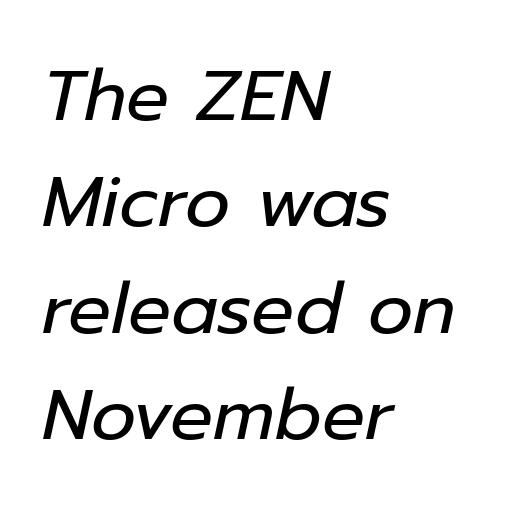
The image shows 71 px regular-weight type, italic (leaning right); set left-aligned, normal line spacing (1.5x), normal letter spacing, not underlined; low stroke contrast and a medium x-height.
